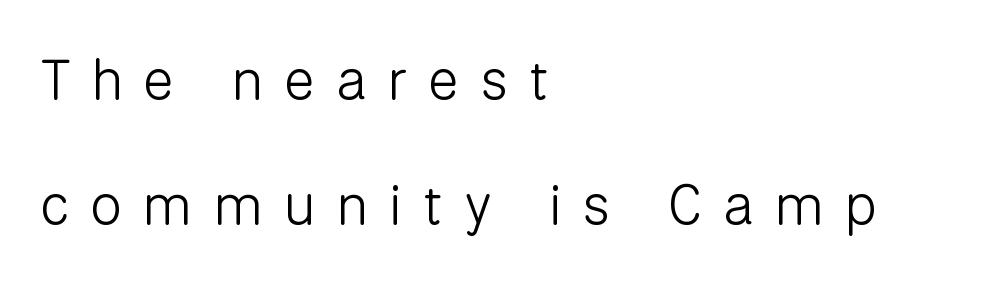
The image shows 56 px light sans-serif type, upright; set left-aligned, loose line spacing (2.23x), unusually wide letter spacing (+0.39 em), not underlined; low stroke contrast and a medium x-height.
